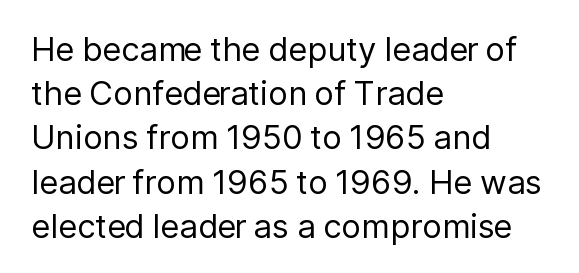
The image shows 33 px regular-weight sans-serif type, upright; set left-aligned, normal line spacing (1.34x), normal letter spacing, not underlined; low stroke contrast and a medium x-height.
